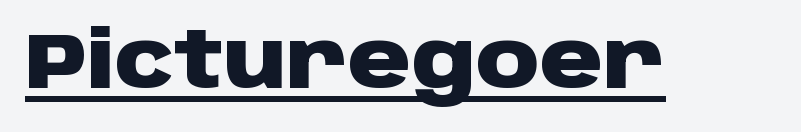
Beneath each row of characters lies a ruled line. Do the characters align in a grid? No, the font is proportional. The letters sit at their default tracking, neither squeezed nor spread. The rendering shows plain stroke endings on the letterforms — a sans-serif design. Is there any slant? The stems are plumb. As a designer I'd log this as weight 700, bold.
